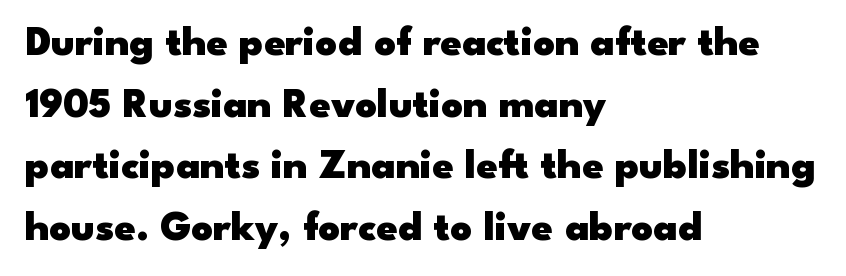
{"serif": "no", "italic": "no", "bold": "yes", "weight": "heavy", "width": "wide", "stroke_contrast": "low", "x_height": "small", "monospaced": "no", "underline": "no", "align": "left", "line_spacing": "normal", "line_spacing_ratio": 1.47, "letter_spacing": "normal", "letter_spacing_em": 0.0, "glyph_px": 42}
